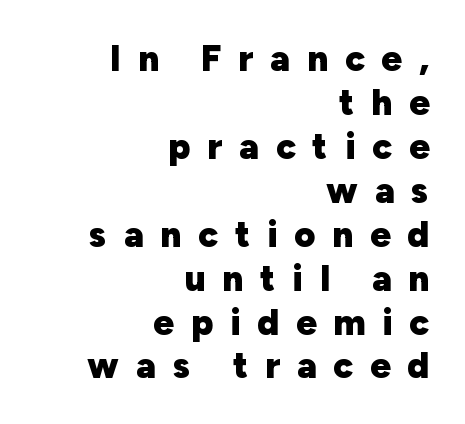
Q: Is the text bold? A: Yes.
Q: Is the text italic (slanted)? A: No, it is upright.
Q: Is the typeface a serif or a sans-serif typeface? A: Sans-serif.
Q: Is the text underlined? A: No.
Q: How is the paragraph aligned? A: Right-aligned.
Q: Is the spacing between letters normal or unusually wide? A: Unusually wide.
Q: Width (condensed, normal, or wide)? A: Normal.
Q: Stroke contrast? A: Low.
Q: x-height? A: Medium.
Q: Monospaced? A: No.
